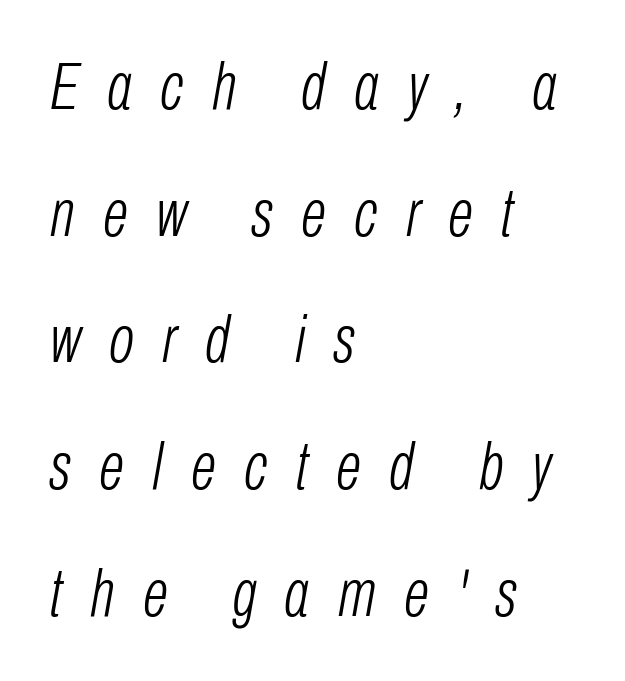
{"italic": "yes", "lean": "right", "slant_degrees": 10, "bold": "no", "weight": "light", "width": "condensed", "stroke_contrast": "low", "x_height": "medium", "monospaced": "no", "underline": "no", "align": "left", "line_spacing_ratio": 1.89, "letter_spacing": "wide", "letter_spacing_em": 0.42, "glyph_px": 67}
